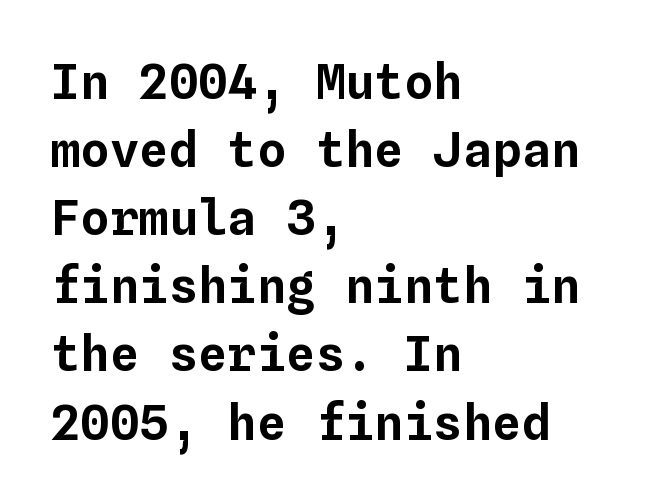
Q: Is the text italic (slanted)? A: No, it is upright.
Q: Is the text underlined? A: No.
Q: How is the paragraph aligned? A: Left-aligned.
Q: Is the spacing between letters normal or unusually wide? A: Normal.
Q: Is the spacing between lines tight, normal or loose? A: Normal.
Q: Width (condensed, normal, or wide)? A: Normal.
Q: Stroke contrast? A: Low.
Q: x-height? A: Medium.
Q: Monospaced? A: Yes.
